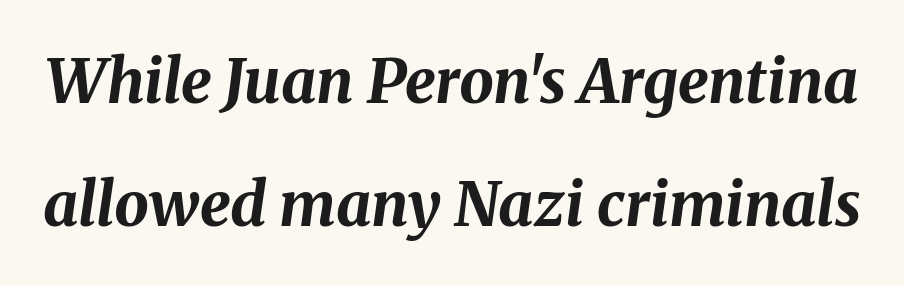
The image shows 61 px bold type, italic (leaning right); set loose line spacing (2.02x), normal letter spacing, not underlined; medium stroke contrast and a medium x-height.
